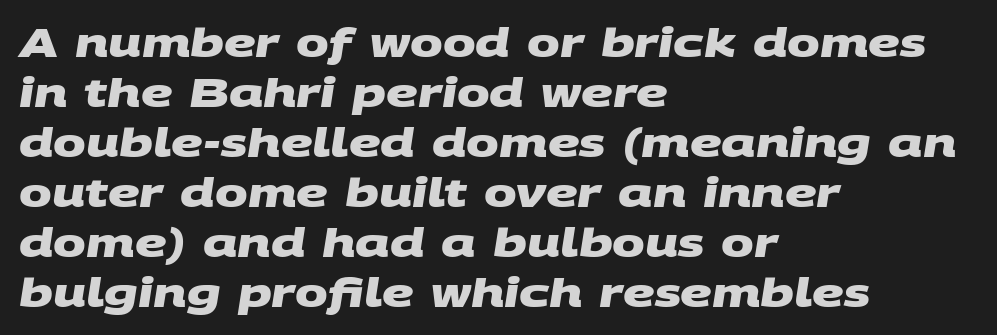
The image shows 39 px heavy, wide sans-serif type; set left-aligned, normal line spacing (1.28x), normal letter spacing, not underlined; medium stroke contrast and a large x-height.
